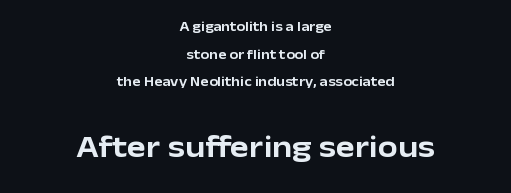
The image shows 32 px sans-serif type, upright; set centered, loose line spacing (1.97x), normal letter spacing, not underlined; the second (bottom) block is 2.29x larger; low stroke contrast and a medium x-height.
